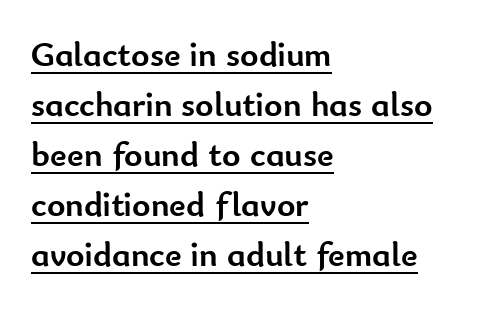
Q: Is the text bold? A: Yes.
Q: Is the text italic (slanted)? A: No, it is upright.
Q: Is the typeface a serif or a sans-serif typeface? A: Sans-serif.
Q: Is the text underlined? A: Yes.
Q: How is the paragraph aligned? A: Left-aligned.
Q: Is the spacing between letters normal or unusually wide? A: Normal.
Q: Is the spacing between lines tight, normal or loose? A: Normal.
Q: Width (condensed, normal, or wide)? A: Normal.
Q: Stroke contrast? A: Low.
Q: x-height? A: Small.
Q: Monospaced? A: No.
